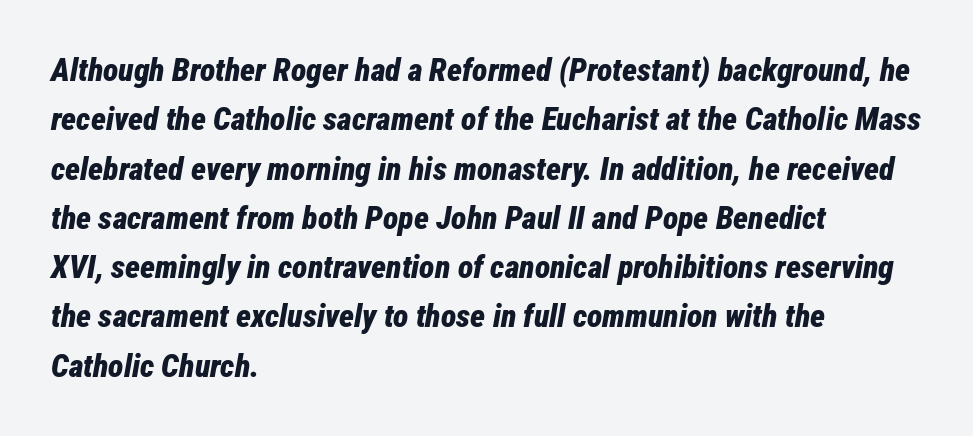
Summary of vertical rhythm: regular, with standard interline spacing. Proportional: the letters do not fall into vertical columns. This rendering leaves character spacing at its baseline value. The typesetter chose a ragged-right arrangement here. The words here are not underlined. Italic: yes, the glyphs are oblique.
